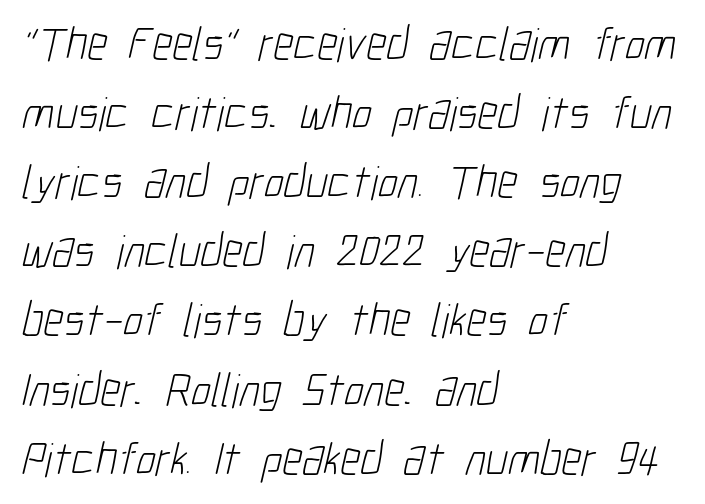
The image shows 48 px light, condensed sans-serif type; set left-aligned, normal line spacing (1.44x), normal letter spacing, not underlined; low stroke contrast and a medium x-height.
